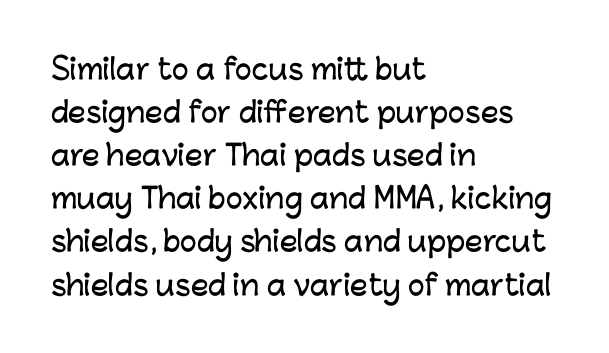
Q: Is the text italic (slanted)? A: No, it is upright.
Q: Is the typeface a serif or a sans-serif typeface? A: Sans-serif.
Q: Is the text underlined? A: No.
Q: How is the paragraph aligned? A: Left-aligned.
Q: Is the spacing between letters normal or unusually wide? A: Normal.
Q: Is the spacing between lines tight, normal or loose? A: Normal.
Q: Width (condensed, normal, or wide)? A: Normal.
Q: Stroke contrast? A: Low.
Q: x-height? A: Medium.
Q: Monospaced? A: No.
